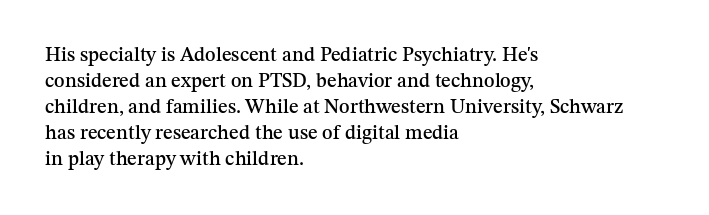
{"italic": "no", "underline": "no", "align": "left", "line_spacing": "normal", "line_spacing_ratio": 1.3, "letter_spacing": "normal", "letter_spacing_em": 0.0, "glyph_px": 20}
